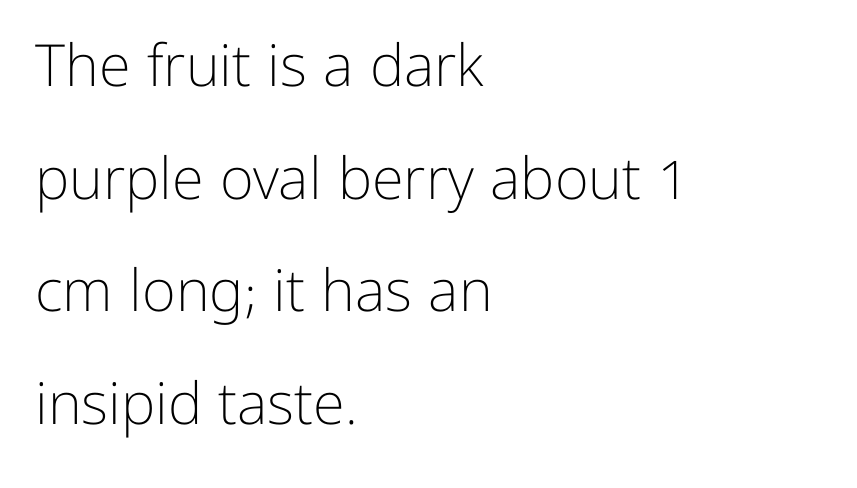
The image shows 58 px light sans-serif type, upright; set left-aligned, loose line spacing (1.94x), normal letter spacing, not underlined; low stroke contrast and a medium x-height.
